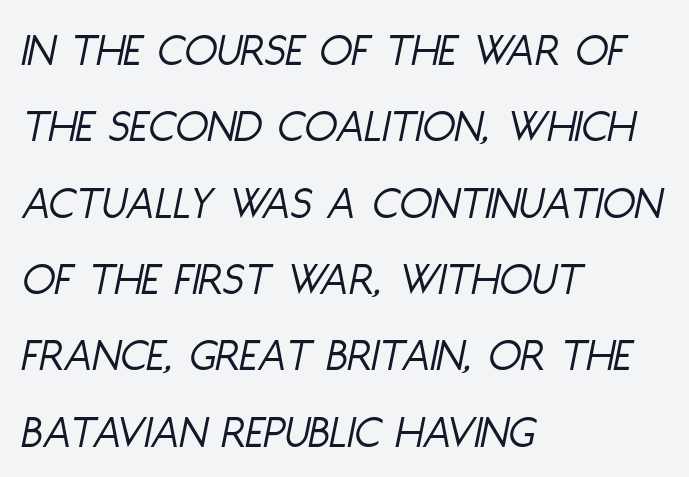
The space beneath each line is pristine and unruled. Unbolded letterforms with no extra heft. Teacher's note: observe the even left margin — that is flush-left alignment. Spacing verdict: proportional, widths tailored to each character. Does the leading feel generous? No, just average. Look at the tracking — it's just the regular setting, nothing added.
